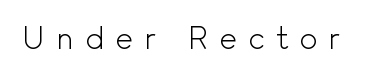
Underlining? Definitely not there. Quick note: not italic, upright. The gaps between neighbouring characters are conspicuously large. The strokes are not fattened; the text isn't bold. Serifs: no, the terminals of the letterforms are clean. Is this a fixed-width face? No — the glyphs have proportional, varying widths.
